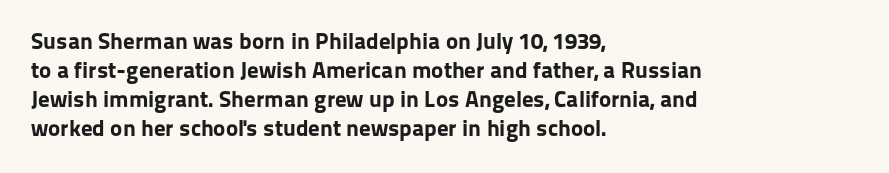
Q: Is the text bold? A: Yes.
Q: Is the text italic (slanted)? A: No, it is upright.
Q: Is the text underlined? A: No.
Q: How is the paragraph aligned? A: Left-aligned.
Q: Is the spacing between letters normal or unusually wide? A: Normal.
Q: Is the spacing between lines tight, normal or loose? A: Normal.
